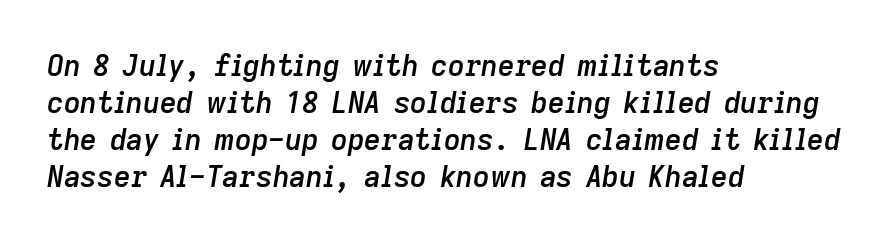
{"italic": "yes", "lean": "right", "slant_degrees": 9, "bold": "semi", "weight": "semibold", "width": "normal", "stroke_contrast": "low", "x_height": "medium", "monospaced": "no", "underline": "no", "align": "left", "line_spacing": "normal", "line_spacing_ratio": 1.28, "letter_spacing": "normal", "letter_spacing_em": 0.0, "glyph_px": 29}
